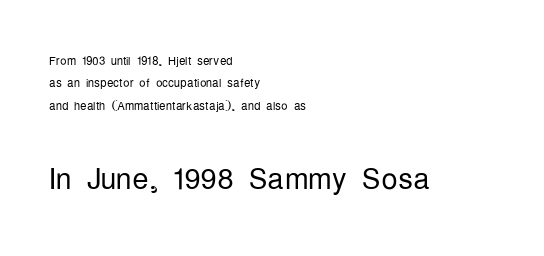
The passage shown has conventional tracking throughout. Words float on clear page, feet unadorned. Layout note: lines flush left. Nope, not italic — everything's standing straight. This sample has the flowing, uneven cadence of proportional lettering. If you measured baseline to baseline, you'd find a middling distance.
